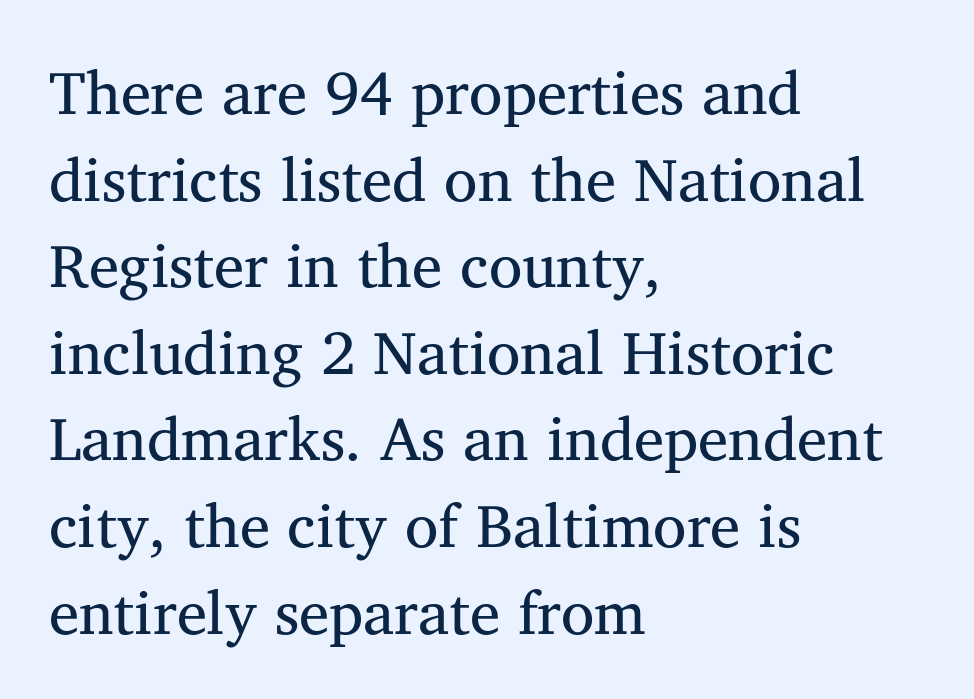
The image shows 61 px regular-weight serif type, upright; set left-aligned, normal line spacing (1.42x), normal letter spacing, not underlined; medium stroke contrast and a medium x-height.
